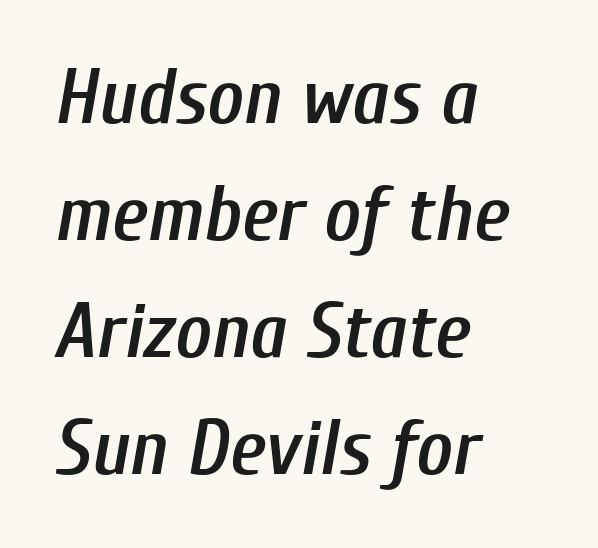
{"italic": "yes", "lean": "right", "slant_degrees": 10, "bold": "semi", "weight": "semibold", "width": "condensed", "stroke_contrast": "low", "x_height": "medium", "monospaced": "no", "underline": "no", "align": "left", "line_spacing": "normal", "line_spacing_ratio": 1.5, "letter_spacing": "normal", "letter_spacing_em": 0.0, "glyph_px": 78}
